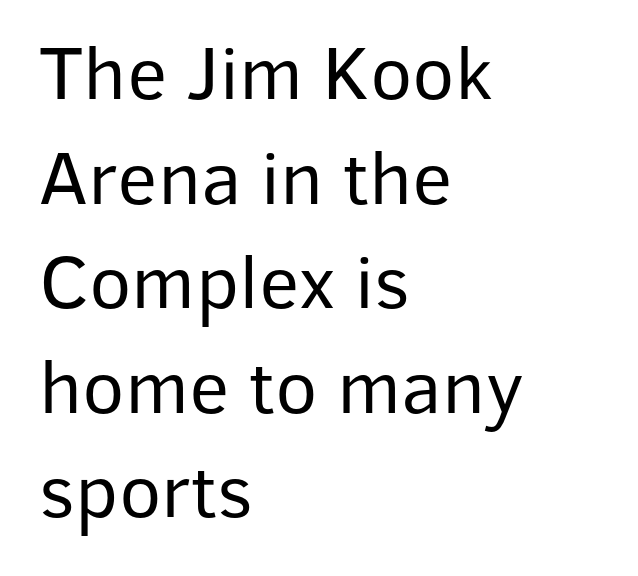
Letters have the restrained weight of plain body copy at most. Regular leading. Each line starts at the same left margin while the right side varies. Varying glyph widths throughout — classic text-font behaviour.
